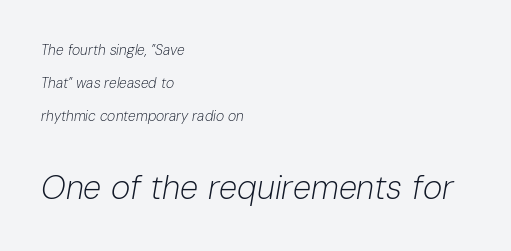
The image shows 33 px light type, italic (leaning right); set left-aligned, loose line spacing (2.34x), normal letter spacing, not underlined; the second (bottom) block is 2.36x larger; low stroke contrast and a medium x-height.
